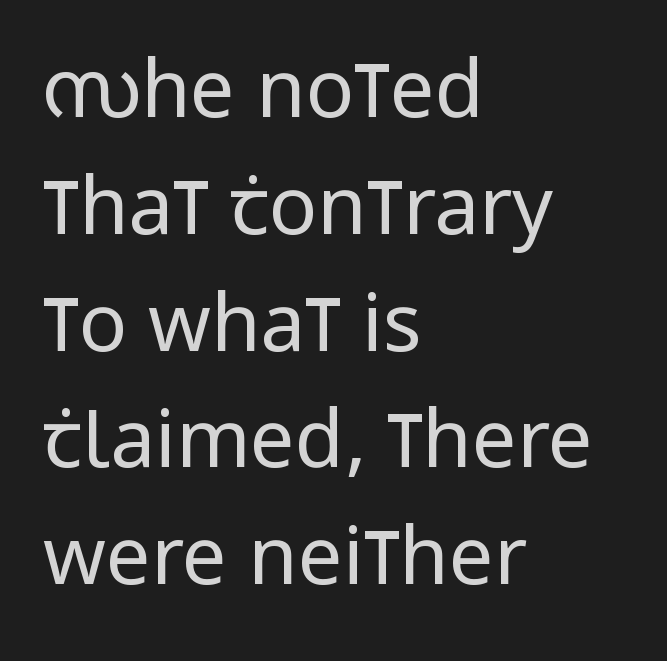
{"serif": "no", "italic": "no", "bold": "no", "weight": "regular", "width": "condensed", "stroke_contrast": "low", "x_height": "large", "monospaced": "no", "underline": "no", "align": "left", "line_spacing": "normal", "line_spacing_ratio": 1.46, "letter_spacing": "normal", "letter_spacing_em": 0.0, "glyph_px": 80}
